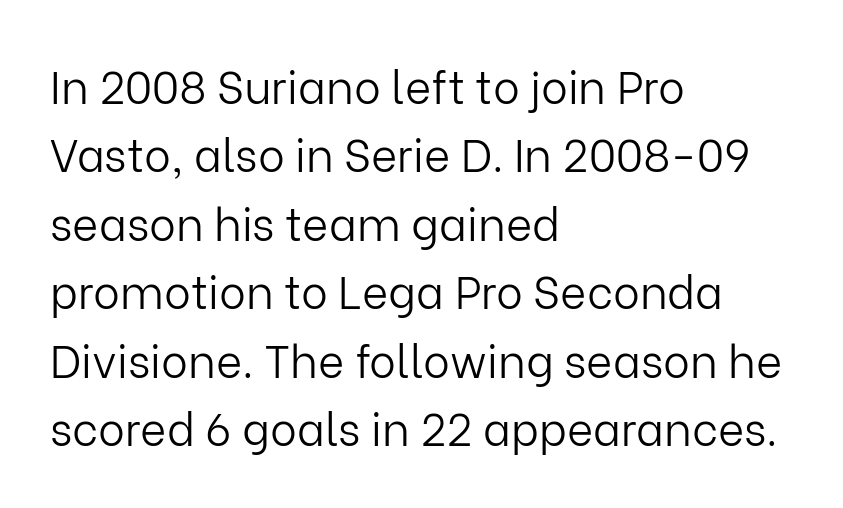
Q: Is the text bold? A: No.
Q: Is the text italic (slanted)? A: No, it is upright.
Q: Is the typeface a serif or a sans-serif typeface? A: Sans-serif.
Q: Is the text underlined? A: No.
Q: How is the paragraph aligned? A: Left-aligned.
Q: Is the spacing between letters normal or unusually wide? A: Normal.
Q: Is the spacing between lines tight, normal or loose? A: Normal.
Q: Width (condensed, normal, or wide)? A: Normal.
Q: Stroke contrast? A: Low.
Q: x-height? A: Medium.
Q: Monospaced? A: No.
